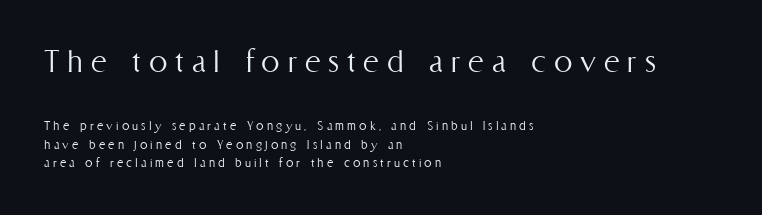
Q: Is the text bold? A: No.
Q: Is the text italic (slanted)? A: No, it is upright.
Q: Is the text underlined? A: No.
Q: How is the paragraph aligned? A: Left-aligned.
Q: Is the spacing between letters normal or unusually wide? A: Unusually wide.
Q: Which block of text is set in a larger size, the first (top) or the second (bottom)? A: The first (top) one.
Q: Width (condensed, normal, or wide)? A: Condensed.
Q: Stroke contrast? A: Medium.
Q: x-height? A: Medium.
Q: Monospaced? A: No.
